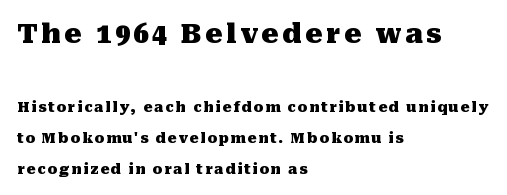
The image shows 27 px bold type, upright; set left-aligned, loose line spacing (2.22x), not underlined; the first (top) block is 1.93x larger.
